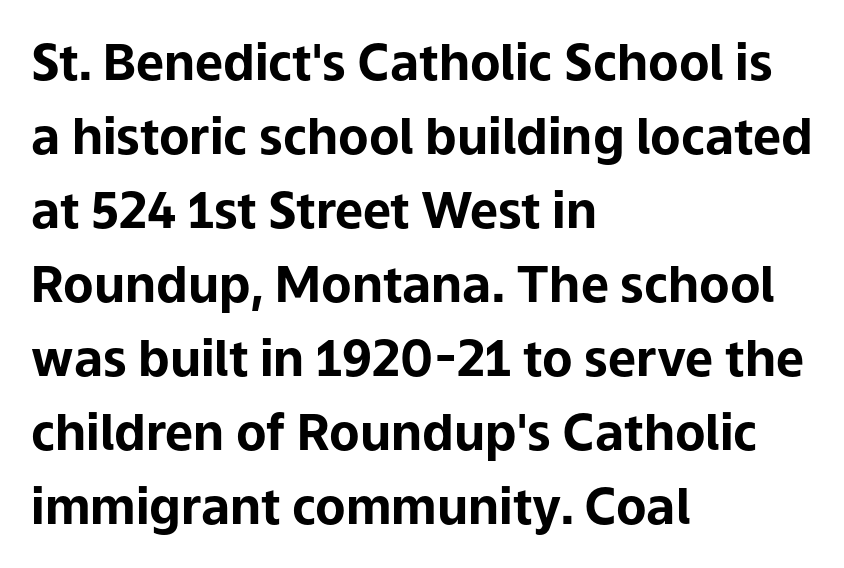
Has an underline been added? It has not. Serifs: no, the terminals of the letterforms are clean. A dark, heavy texture on the line: the type is bold. There is no visible air inserted between adjacent glyphs.
